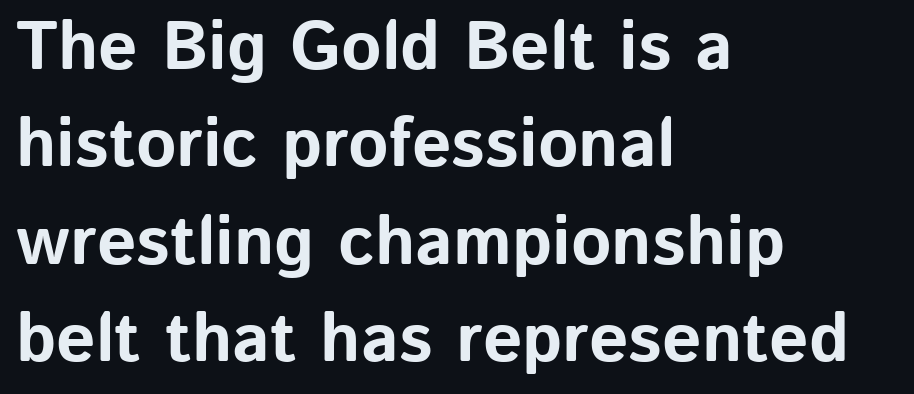
The image shows 69 px bold sans-serif type, upright; set left-aligned, normal line spacing (1.41x), normal letter spacing, not underlined; low stroke contrast and a medium x-height.
